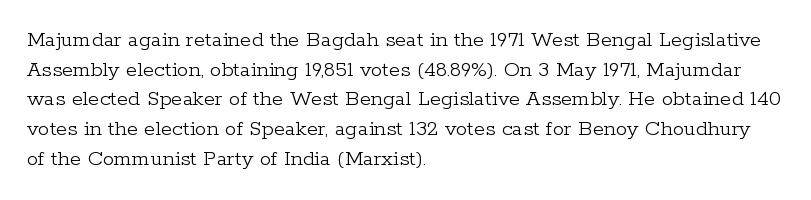
{"italic": "no", "bold": "no", "underline": "no", "align": "left", "line_spacing": "normal", "line_spacing_ratio": 1.29, "letter_spacing": "normal", "letter_spacing_em": 0.0, "glyph_px": 23}
